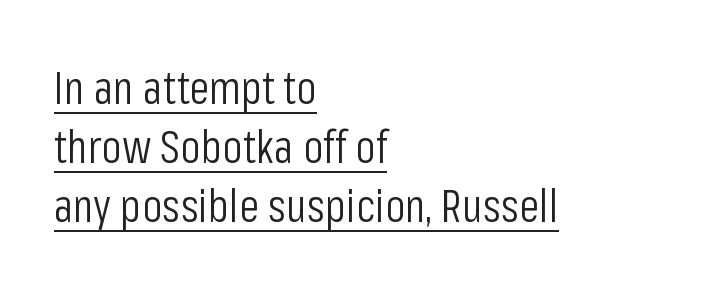
If you measured baseline to baseline, you'd find a middling distance. The weight would be labelled regular, book, light, or lighter still. A rule runs beneath these lines of type. Unlike a traditional serif, this face leaves its strokes unadorned. Line starts are locked; line ends wander.
